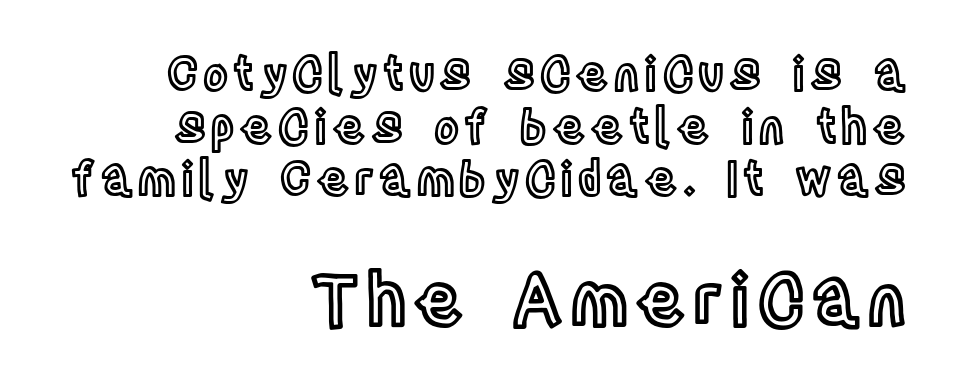
{"italic": "no", "width": "condensed", "x_height": "large", "monospaced": "no", "underline": "no", "align": "right", "line_spacing": "tight", "line_spacing_ratio": 1.12, "larger_block": "second", "size_ratio": 1.51, "glyph_px": 71}
